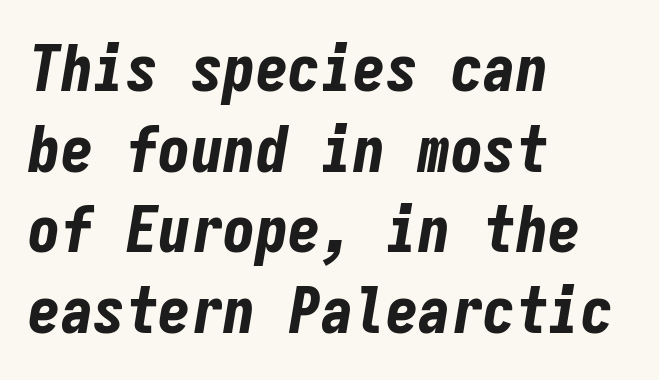
The image shows 65 px bold, condensed type, italic (leaning right), monospaced; set left-aligned, line spacing 1.24x, normal letter spacing, not underlined; low stroke contrast and a medium x-height.
